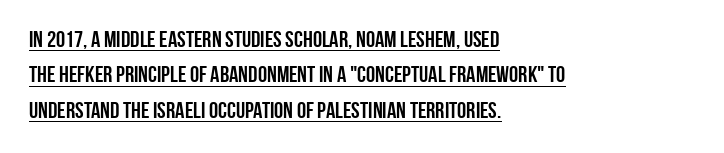
Tall strokes in this sample are plumb rather than angled. A classic flush-left, rag-right setting is used for this passage. Descenders here cross a horizontal rule under the line. The gaps between neighbouring characters are ordinary and unremarkable.
